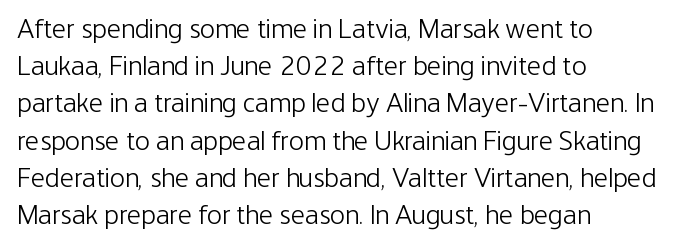
Q: Is the text bold? A: No.
Q: Is the text italic (slanted)? A: No, it is upright.
Q: Is the typeface a serif or a sans-serif typeface? A: Sans-serif.
Q: Is the text underlined? A: No.
Q: How is the paragraph aligned? A: Left-aligned.
Q: Is the spacing between letters normal or unusually wide? A: Normal.
Q: Is the spacing between lines tight, normal or loose? A: Normal.
Q: Width (condensed, normal, or wide)? A: Condensed.
Q: Stroke contrast? A: Low.
Q: x-height? A: Medium.
Q: Monospaced? A: No.
